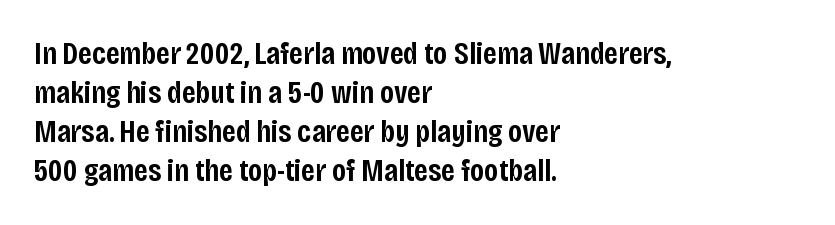
{"serif": "no", "italic": "no", "bold": "semi", "weight": "semibold", "width": "condensed", "stroke_contrast": "low", "x_height": "large", "monospaced": "no", "underline": "no", "align": "left", "line_spacing_ratio": 1.22, "letter_spacing": "normal", "letter_spacing_em": 0.0, "glyph_px": 32}
